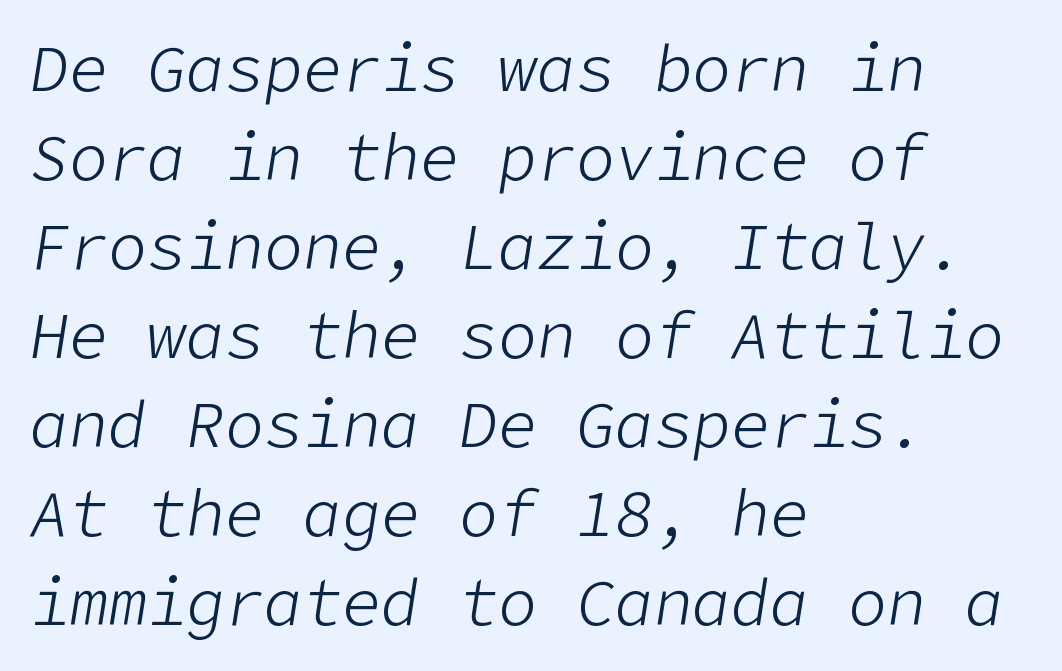
The image shows 65 px light type, italic (leaning right); set left-aligned, normal line spacing (1.37x), normal letter spacing, not underlined; low stroke contrast and a medium x-height.
